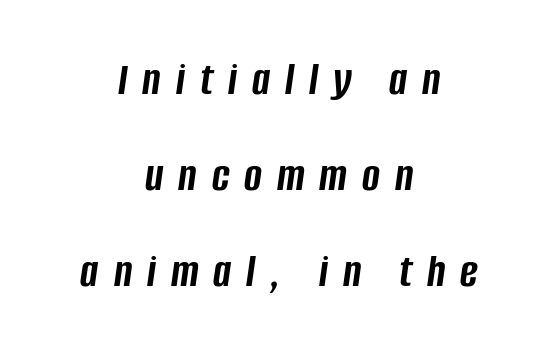
The whitespace from short lines is split evenly between both sides. The horizontal fit of the characters is loose and conspicuously gappy. Weight: bold. A clean baseline with only descenders dipping below it. This sample has the flowing, uneven cadence of proportional lettering.
